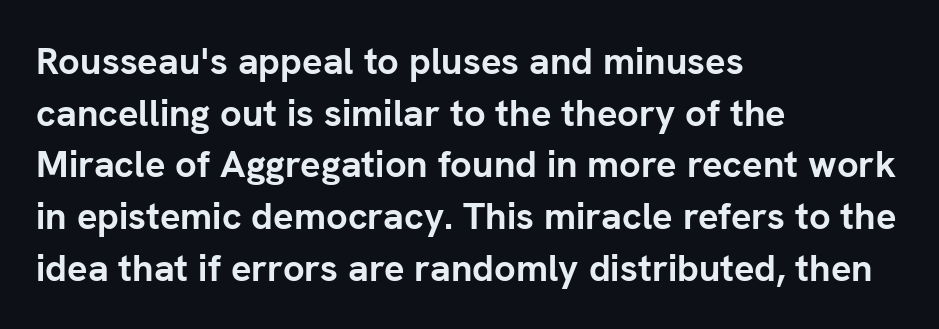
The image shows 38 px semibold sans-serif type, upright; set left-aligned, normal line spacing (1.36x), normal letter spacing, not underlined; low stroke contrast and a medium x-height.
